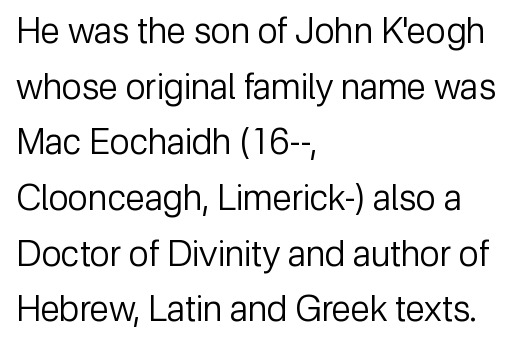
One-word summary of the alignment: left. Check under the words: just untouched page. The face used here is proportionally spaced, like ordinary book or web type. Stems here are at most as thick as an everyday book face.
